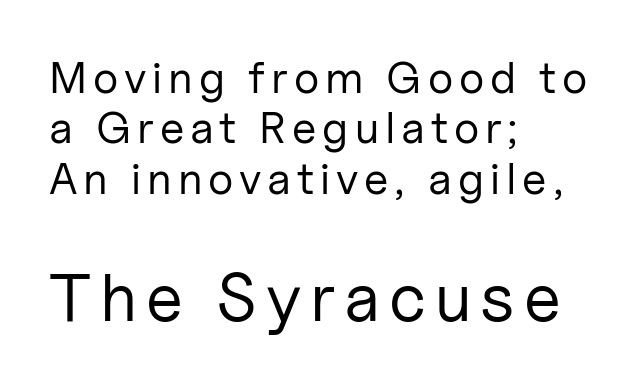
{"serif": "no", "italic": "no", "bold": "no", "weight": "regular", "width": "normal", "stroke_contrast": "low", "x_height": "medium", "monospaced": "no", "underline": "no", "align": "left", "line_spacing": "tight", "line_spacing_ratio": 1.12, "larger_block": "second", "size_ratio": 1.51, "glyph_px": 68}
